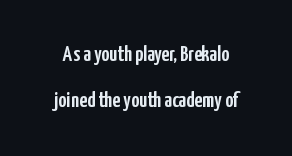
The foot of each line stays bare and open. The horizontal fit of the characters is conventional and even. How would I describe the line gaps? Wide and relaxed. In terms of posture, this sample is upright.
